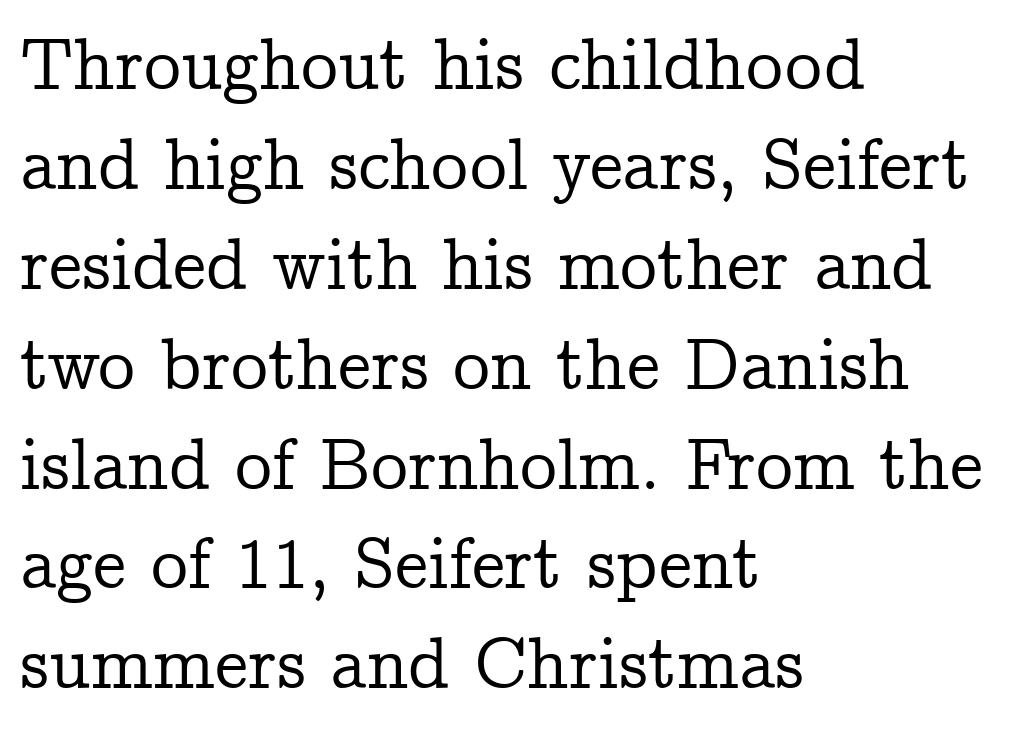
{"serif": "yes", "italic": "no", "width": "normal", "stroke_contrast": "low", "x_height": "medium", "monospaced": "no", "underline": "no", "align": "left", "line_spacing": "normal", "line_spacing_ratio": 1.35, "letter_spacing": "normal", "letter_spacing_em": 0.0, "glyph_px": 74}
